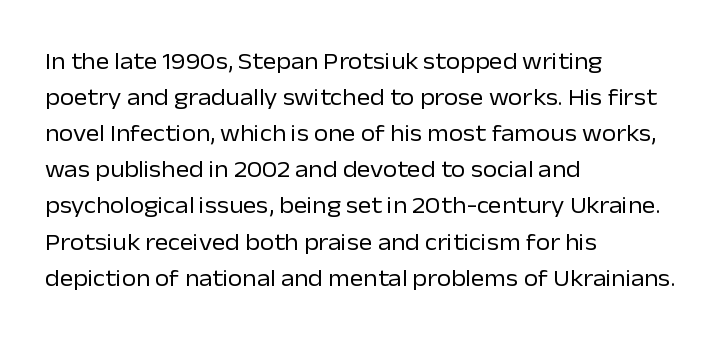
Q: Is the text bold? A: No.
Q: Is the text italic (slanted)? A: No, it is upright.
Q: Is the text underlined? A: No.
Q: How is the paragraph aligned? A: Left-aligned.
Q: Is the spacing between letters normal or unusually wide? A: Normal.
Q: Is the spacing between lines tight, normal or loose? A: Normal.
